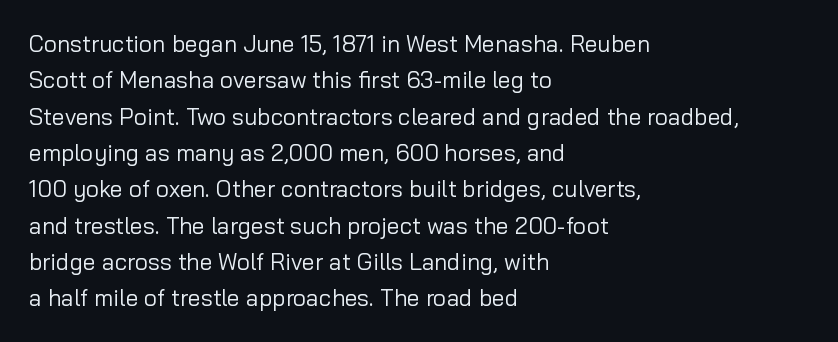
The image shows 23 px text type, upright; set left-aligned, normal line spacing (1.58x), normal letter spacing, not underlined.
